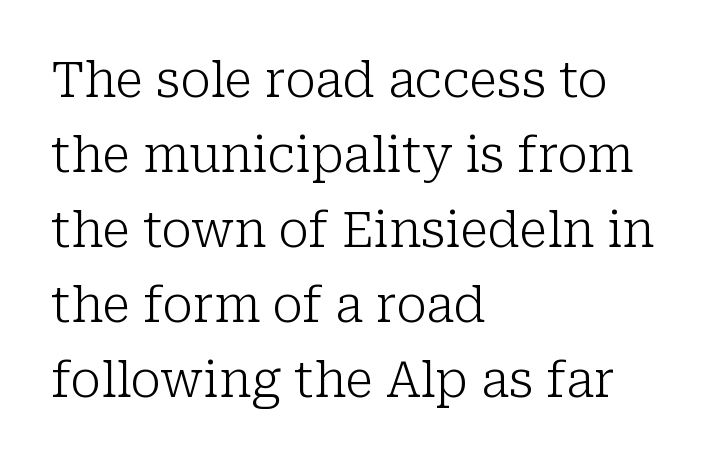
Q: Is the text bold? A: No.
Q: Is the text italic (slanted)? A: No, it is upright.
Q: Is the typeface a serif or a sans-serif typeface? A: Serif.
Q: Is the text underlined? A: No.
Q: How is the paragraph aligned? A: Left-aligned.
Q: Is the spacing between letters normal or unusually wide? A: Normal.
Q: Is the spacing between lines tight, normal or loose? A: Normal.
Q: Width (condensed, normal, or wide)? A: Normal.
Q: Stroke contrast? A: Low.
Q: x-height? A: Medium.
Q: Monospaced? A: No.
